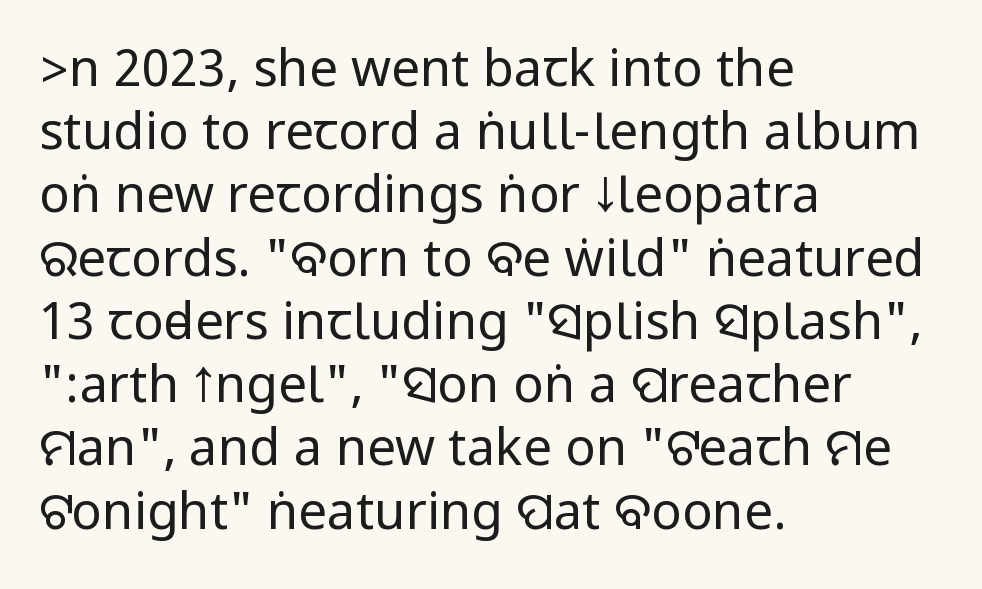
{"serif": "no", "italic": "no", "bold": "no", "weight": "regular", "width": "condensed", "stroke_contrast": "low", "underline": "no", "align": "left", "line_spacing_ratio": 1.24, "letter_spacing": "normal", "letter_spacing_em": 0.0, "glyph_px": 51}
